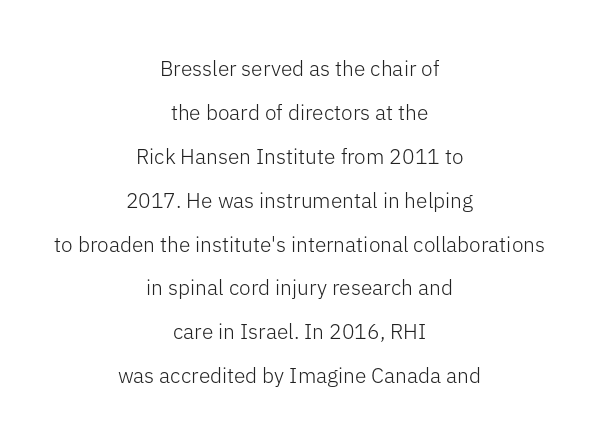
These glyphs show unthickened strokes, regular width or finer. There is no visible air inserted between adjacent glyphs. Beneath every word, the page is bare. The rendering positions every line midway between the sides. Airy leading.
